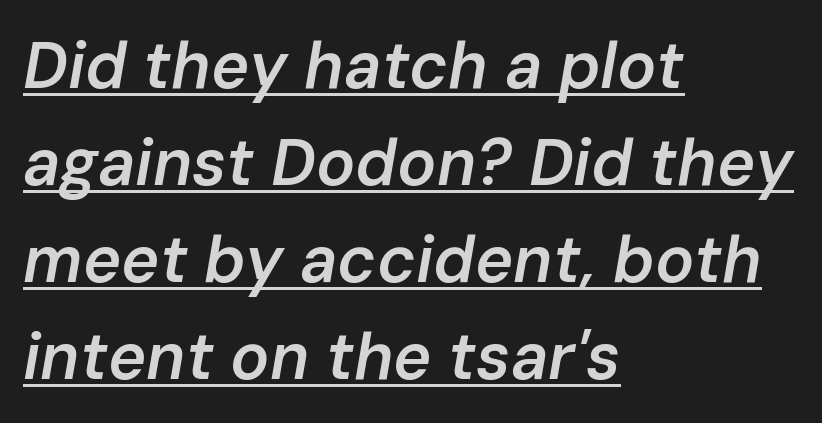
Leading matches the norm, producing a regular column. Looks like regular typesetting: each glyph gets only the width it needs. Looks like someone drew a line under every word here. If you drew a line through each stem, it would be angled. The gaps between neighbouring characters are ordinary and unremarkable.
